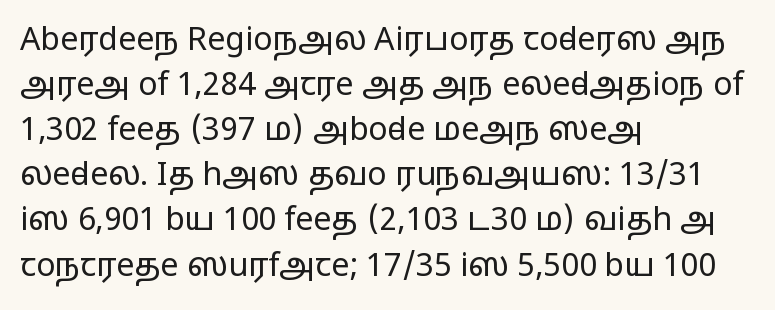
The image shows 32 px regular-weight, wide sans-serif type, upright; set left-aligned, normal line spacing (1.41x), normal letter spacing, not underlined; low stroke contrast and a medium x-height.
